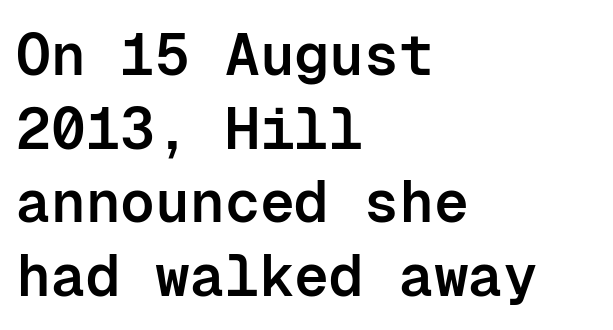
{"serif": "no", "italic": "no", "bold": "semi", "weight": "semibold", "width": "normal", "stroke_contrast": "low", "x_height": "medium", "monospaced": "yes", "underline": "no", "align": "left", "line_spacing": "normal", "line_spacing_ratio": 1.27, "letter_spacing": "normal", "letter_spacing_em": 0.0, "glyph_px": 58}
